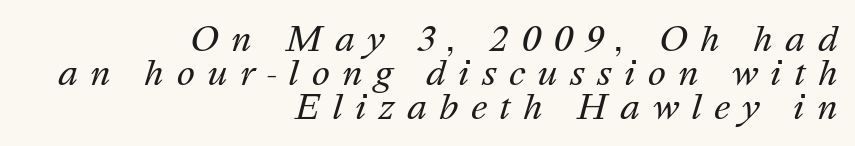
Q: Is the text bold? A: No.
Q: Is the text italic (slanted)? A: Yes, it leans right by about 16 degrees.
Q: Is the text underlined? A: No.
Q: How is the paragraph aligned? A: Right-aligned.
Q: Is the spacing between letters normal or unusually wide? A: Unusually wide.
Q: Is the spacing between lines tight, normal or loose? A: Tight.
Q: Width (condensed, normal, or wide)? A: Normal.
Q: Stroke contrast? A: Medium.
Q: x-height? A: Medium.
Q: Monospaced? A: No.
